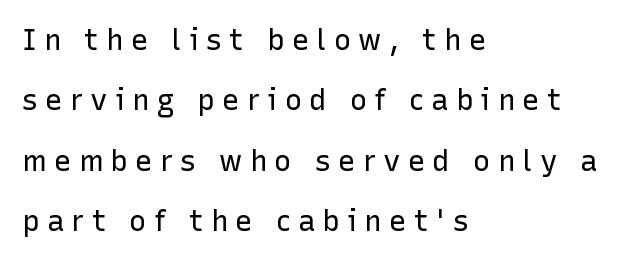
The image shows 29 px regular-weight sans-serif type, upright; set left-aligned, loose line spacing (2.08x), unusually wide letter spacing (+0.25 em), not underlined; low stroke contrast and a medium x-height.
